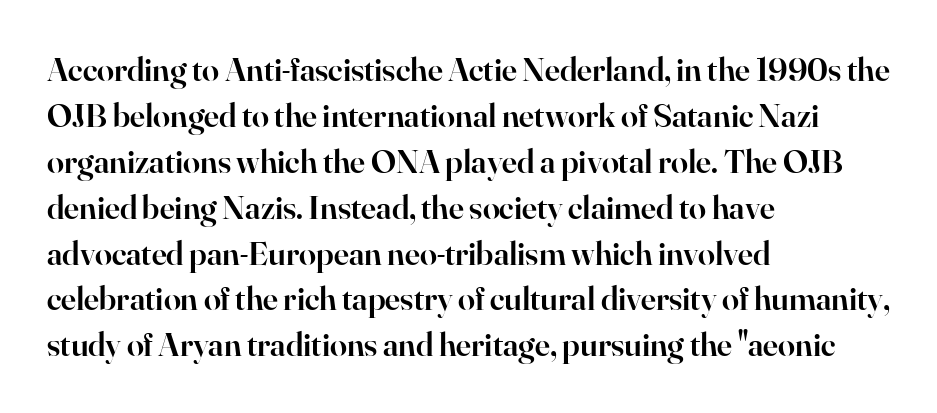
The image shows 34 px semibold serif type, upright; set left-aligned, normal line spacing (1.35x), normal letter spacing, not underlined; high stroke contrast and a small x-height.
